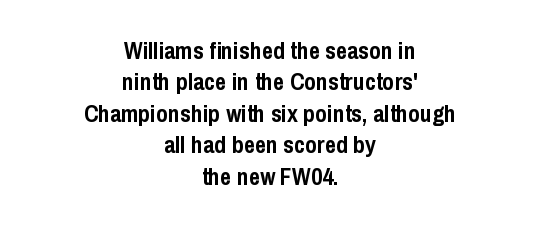
{"italic": "no", "bold": "yes", "underline": "no", "align": "center", "line_spacing": "normal", "line_spacing_ratio": 1.31, "letter_spacing": "normal", "letter_spacing_em": 0.0, "glyph_px": 24}
